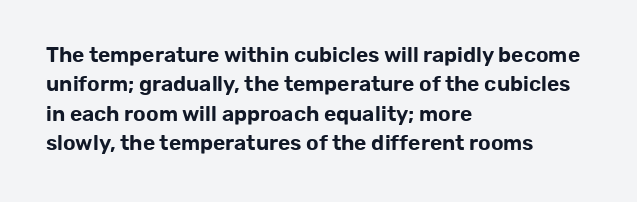
Q: Is the text italic (slanted)? A: No, it is upright.
Q: Is the text underlined? A: No.
Q: How is the paragraph aligned? A: Left-aligned.
Q: Is the spacing between letters normal or unusually wide? A: Normal.
Q: Is the spacing between lines tight, normal or loose? A: Normal.
